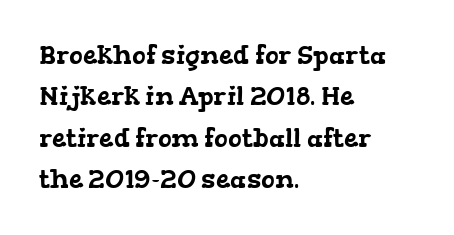
Beneath every word, the page is bare. Visually the block forms a straight wall on the left and a jagged coastline on the right. The lines sit at an ordinary, default distance from one another. A typesetter would call this zero additional tracking.
